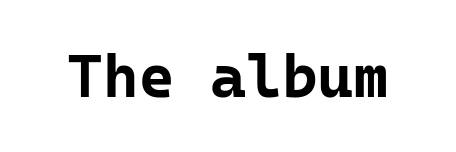
Does the type have serifs? No, each stem ends abruptly. The specimen reads as upright at a glance. Do the characters align in a grid? Yes, the font is monospaced. Weight: bold. Rule under the text: the space is simply empty.
